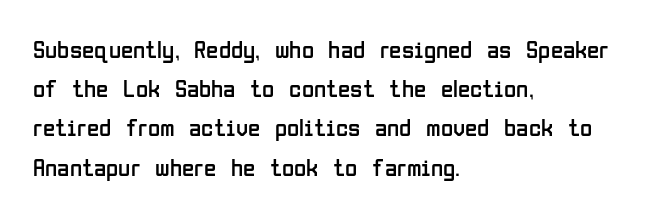
Is this a heavy cut? Hardly; it is regular or lighter. In CSS terms this would be text-align: left. Words appear dense and cohesive because spacing is normal. The gap between lines stays unmarked. Reading down the column, the eye jumps a familiar distance to each next line. This is roman type, the default non-slanted kind.
